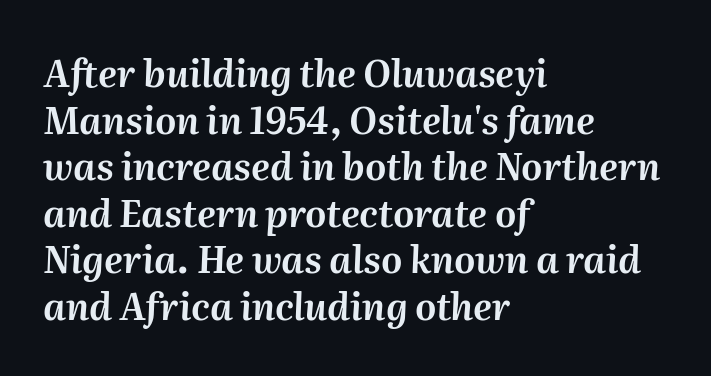
Line spacing here is normal. The passage shown has conventional tracking throughout. Clear beneath every line of the passage. You can tell it's italic because the verticals aren't actually vertical. Alignment: flush left. The letters advance in unequal steps, a hallmark of proportional type.
